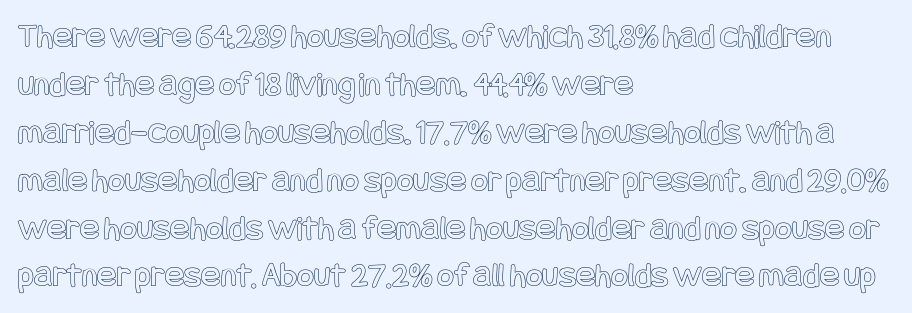
The image shows 36 px condensed type, upright; set left-aligned, normal line spacing (1.33x), normal letter spacing, not underlined; a large x-height.
